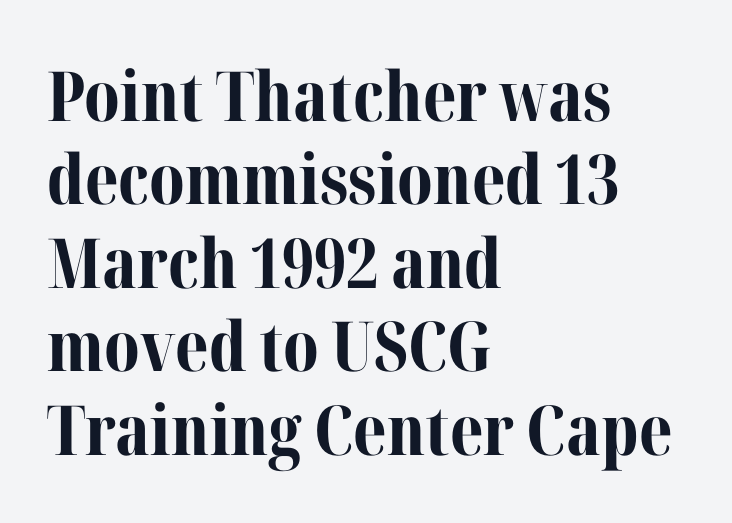
Characters remain perfectly vertical along every line. The face used here has the dense, thick strokes of a bold. Is this a fixed-width face? No — the glyphs have proportional, varying widths. A student would call this left alignment; a typographer would say flush left, rag right. Descender tails drop into unmarked territory.
